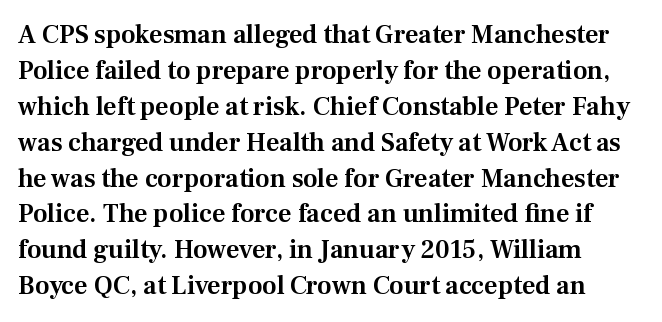
{"italic": "no", "underline": "no", "line_spacing": "normal", "line_spacing_ratio": 1.38, "letter_spacing": "normal", "letter_spacing_em": 0.0, "glyph_px": 26}
